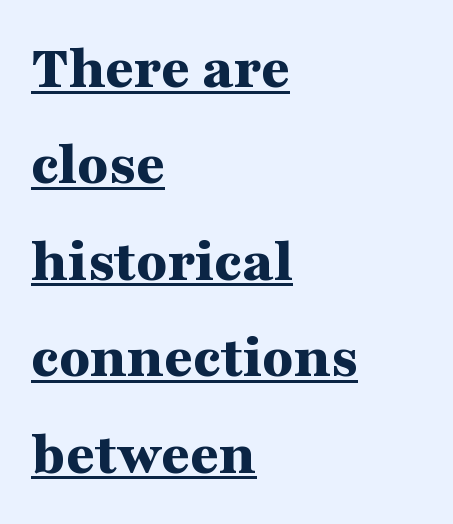
{"serif": "yes", "italic": "no", "bold": "yes", "weight": "bold", "width": "wide", "stroke_contrast": "medium", "x_height": "medium", "monospaced": "no", "underline": "yes", "align": "left", "line_spacing": "normal", "line_spacing_ratio": 1.53, "letter_spacing": "normal", "letter_spacing_em": 0.0, "glyph_px": 63}
